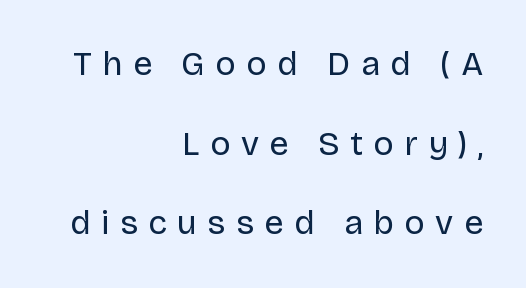
{"serif": "no", "italic": "no", "bold": "no", "weight": "regular", "width": "normal", "stroke_contrast": "low", "x_height": "large", "monospaced": "no", "underline": "no", "align": "right", "line_spacing": "loose", "line_spacing_ratio": 2.34, "letter_spacing": "wide", "letter_spacing_em": 0.31, "glyph_px": 34}
